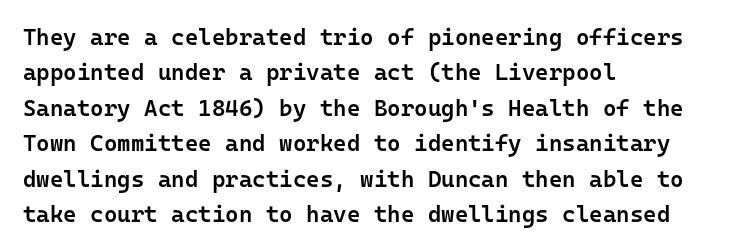
Q: Is the text bold? A: Semi-bold.
Q: Is the text italic (slanted)? A: No, it is upright.
Q: Is the text underlined? A: No.
Q: How is the paragraph aligned? A: Left-aligned.
Q: Is the spacing between letters normal or unusually wide? A: Normal.
Q: Is the spacing between lines tight, normal or loose? A: Normal.
